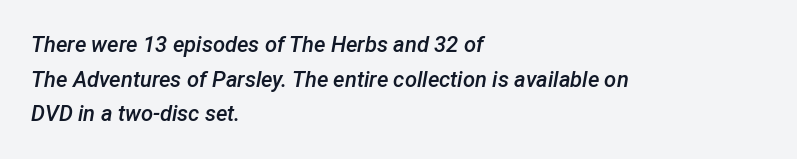
Q: Is the text bold? A: Semi-bold.
Q: Is the text italic (slanted)? A: Yes, it leans right by about 12 degrees.
Q: Is the text underlined? A: No.
Q: How is the paragraph aligned? A: Left-aligned.
Q: Is the spacing between letters normal or unusually wide? A: Normal.
Q: Is the spacing between lines tight, normal or loose? A: Normal.
